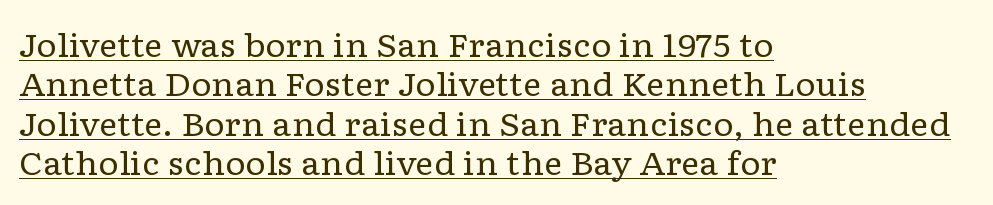
Q: Is the text bold? A: No.
Q: Is the text italic (slanted)? A: No, it is upright.
Q: Is the typeface a serif or a sans-serif typeface? A: Serif.
Q: Is the text underlined? A: Yes.
Q: How is the paragraph aligned? A: Left-aligned.
Q: Is the spacing between letters normal or unusually wide? A: Normal.
Q: Width (condensed, normal, or wide)? A: Wide.
Q: Stroke contrast? A: Low.
Q: x-height? A: Medium.
Q: Monospaced? A: No.
